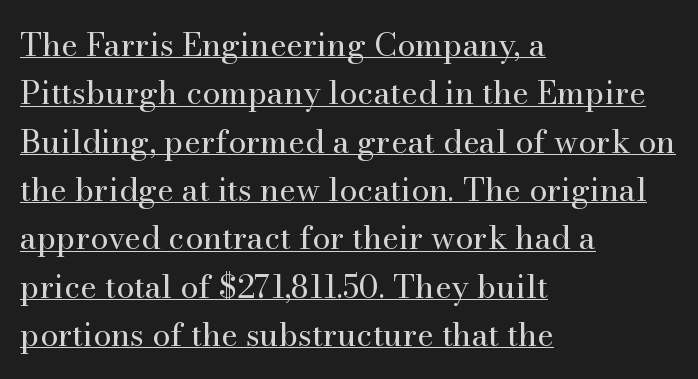
The face used here is proportionally spaced, like ordinary book or web type. The type is set solid horizontally, with unmodified tracking. The font family rendered here belongs to the serif group. The letterforms sit at book weight or below. The lettering is marked with a stroke running underneath it.
